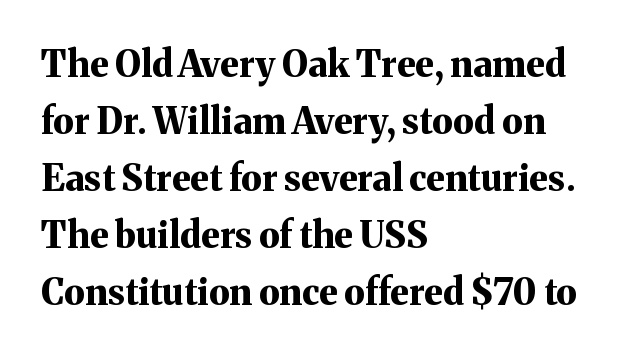
Q: Is the text bold? A: Yes.
Q: Is the text italic (slanted)? A: No, it is upright.
Q: Is the typeface a serif or a sans-serif typeface? A: Serif.
Q: Is the text underlined? A: No.
Q: How is the paragraph aligned? A: Left-aligned.
Q: Is the spacing between letters normal or unusually wide? A: Normal.
Q: Is the spacing between lines tight, normal or loose? A: Normal.
Q: Width (condensed, normal, or wide)? A: Normal.
Q: Stroke contrast? A: Medium.
Q: x-height? A: Medium.
Q: Monospaced? A: No.
